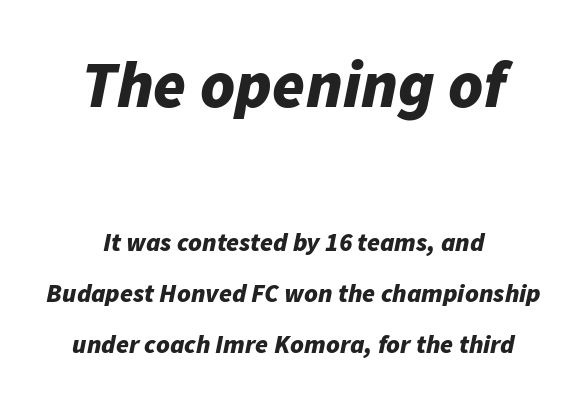
Q: Is the text bold? A: Yes.
Q: Is the text italic (slanted)? A: Yes, it leans right by about 11 degrees.
Q: Is the text underlined? A: No.
Q: How is the paragraph aligned? A: Centered.
Q: Is the spacing between letters normal or unusually wide? A: Normal.
Q: Is the spacing between lines tight, normal or loose? A: Loose.
Q: Which block of text is set in a larger size, the first (top) or the second (bottom)? A: The first (top) one.
Q: Width (condensed, normal, or wide)? A: Normal.
Q: Stroke contrast? A: Low.
Q: x-height? A: Medium.
Q: Monospaced? A: No.
